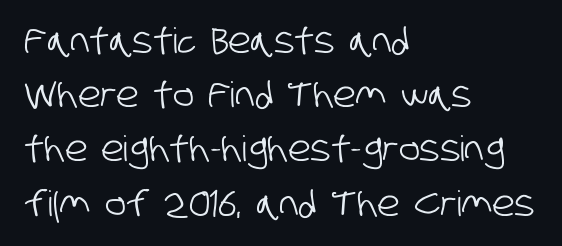
Every row of glyphs begins at an identical x-position on the left. Does the leading feel generous? No, just average. Inter-character spacing is left at the font's built-in metrics. Character widths vary here, with narrow letters taking less room than wide ones.
